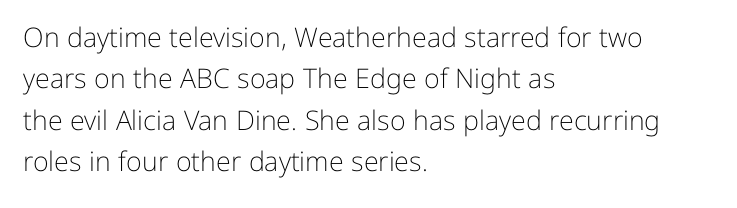
{"italic": "no", "bold": "no", "underline": "no", "align": "left", "line_spacing": "normal", "line_spacing_ratio": 1.53, "letter_spacing": "normal", "letter_spacing_em": 0.0, "glyph_px": 27}
